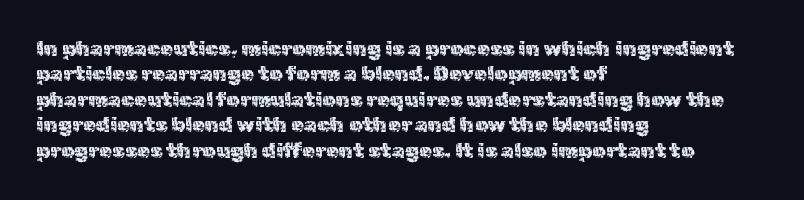
The image shows 21 px text type, upright; set left-aligned, line spacing 1.21x, normal letter spacing, not underlined.
